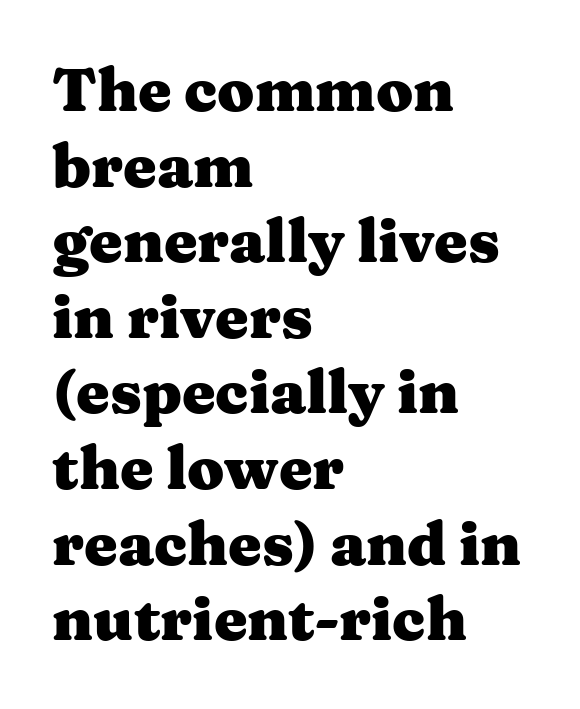
{"serif": "yes", "italic": "no", "bold": "yes", "weight": "heavy", "width": "wide", "stroke_contrast": "medium", "x_height": "medium", "monospaced": "no", "underline": "no", "align": "left", "line_spacing": "normal", "line_spacing_ratio": 1.26, "letter_spacing": "normal", "letter_spacing_em": 0.0, "glyph_px": 60}
